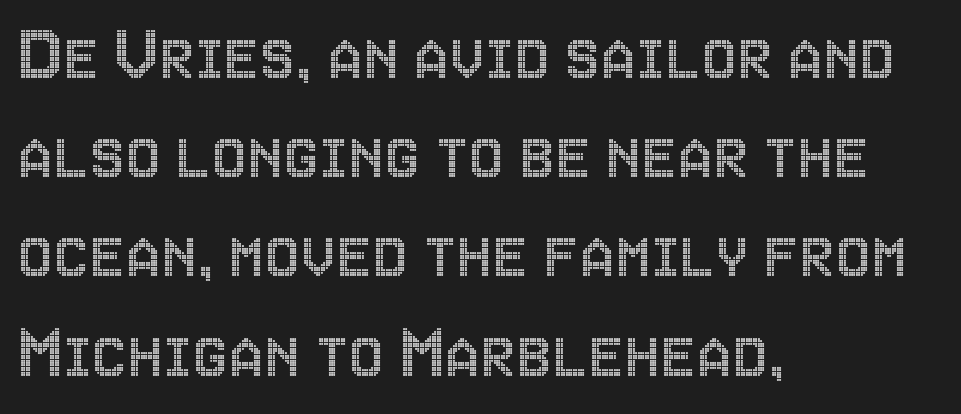
Q: Is the text italic (slanted)? A: No, it is upright.
Q: Is the text underlined? A: No.
Q: How is the paragraph aligned? A: Left-aligned.
Q: Is the spacing between letters normal or unusually wide? A: Normal.
Q: Width (condensed, normal, or wide)? A: Condensed.
Q: x-height? A: Large.
Q: Monospaced? A: No.
